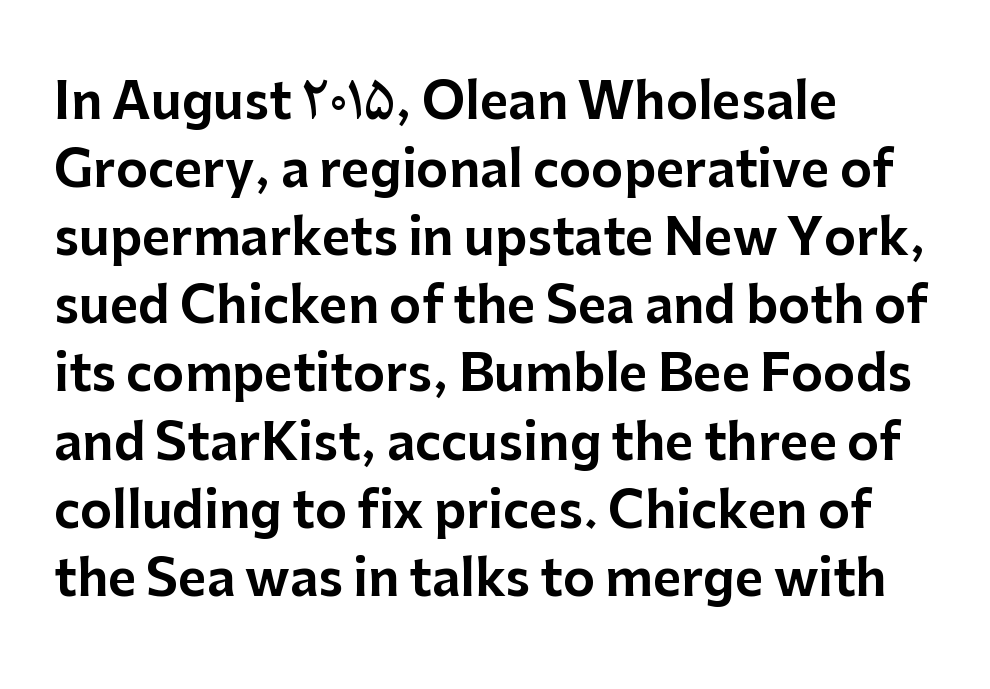
Q: Is the text italic (slanted)? A: No, it is upright.
Q: Is the typeface a serif or a sans-serif typeface? A: Sans-serif.
Q: Is the text underlined? A: No.
Q: How is the paragraph aligned? A: Left-aligned.
Q: Is the spacing between letters normal or unusually wide? A: Normal.
Q: Is the spacing between lines tight, normal or loose? A: Normal.
Q: Width (condensed, normal, or wide)? A: Normal.
Q: Stroke contrast? A: Low.
Q: x-height? A: Medium.
Q: Monospaced? A: No.
